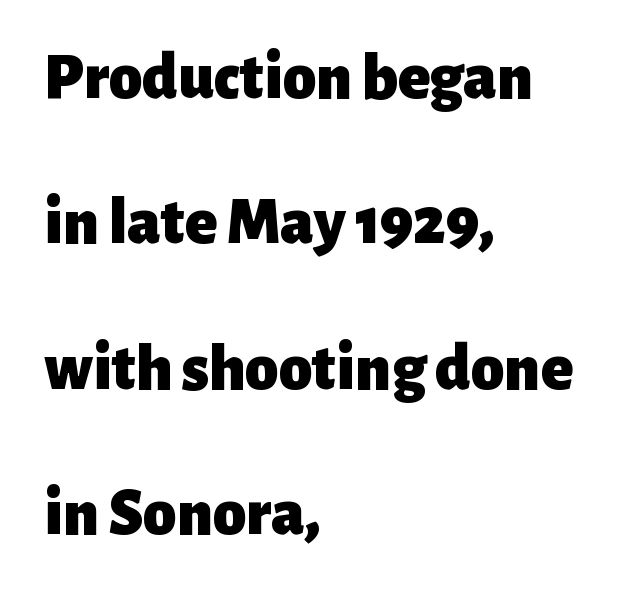
Characters remain perfectly vertical along every line. Compared with typical body copy, the letter spacing here is the same. The face used here is proportionally spaced, like ordinary book or web type. Glance below the letters and you will spot only blank space. The rendering shows plain stroke endings on the letterforms — a sans-serif design.
